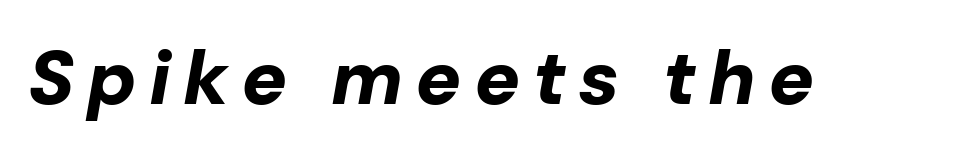
The image shows 76 px bold type, italic (leaning right); set not underlined; low stroke contrast and a medium x-height.
